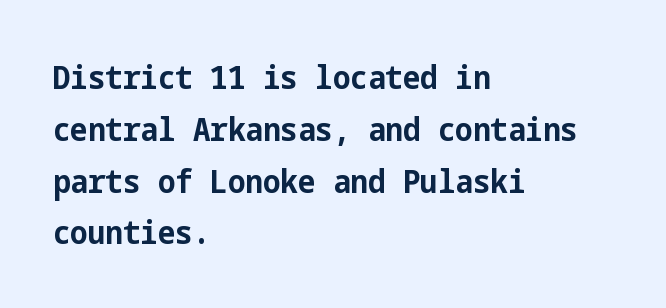
Q: Is the text bold? A: Yes.
Q: Is the text italic (slanted)? A: No, it is upright.
Q: Is the typeface a serif or a sans-serif typeface? A: Sans-serif.
Q: Is the text underlined? A: No.
Q: How is the paragraph aligned? A: Left-aligned.
Q: Is the spacing between letters normal or unusually wide? A: Normal.
Q: Is the spacing between lines tight, normal or loose? A: Normal.
Q: Width (condensed, normal, or wide)? A: Condensed.
Q: Stroke contrast? A: Low.
Q: x-height? A: Medium.
